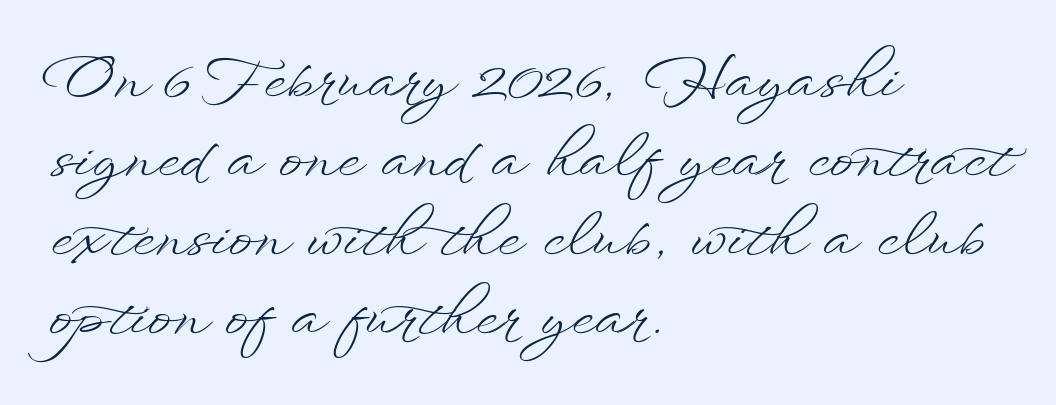
The foot of each line stays bare and open. Heft: none added — not bold. If you drew a ruler down the left edge, every line would touch it. Words appear dense and cohesive because spacing is normal. Is there much room between lines? A standard amount, neither cramped nor airy.
